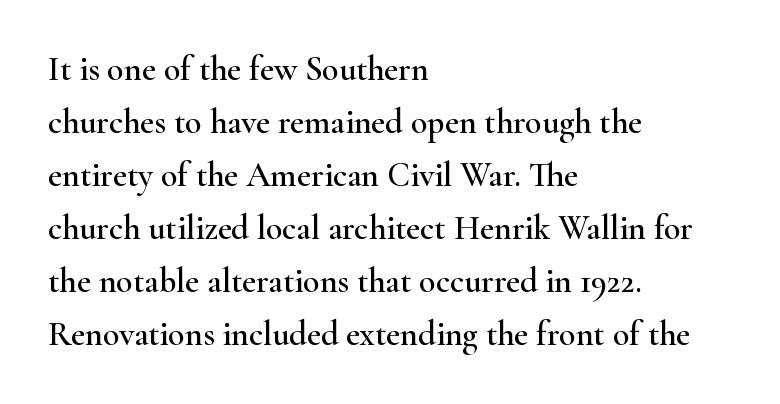
Each letter keeps its own natural width here, so spacing adapts to shape. A serif font was chosen for this passage. Visually the block forms a straight wall on the left and a jagged coastline on the right. How are the letters spaced? Ordinarily, with no added tracking. Regarding leading, the lines here are spaced in the standard way.
